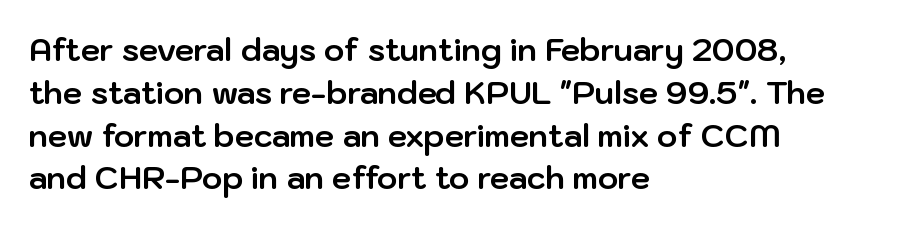
Here the designer chose a conventional face with non-uniform glyph widths. Normally led — the rows are evenly, conventionally spaced. These lines stack with their left ends in a neat column. The letters stand straight up with perfectly vertical stems. This sample uses plain, unmodified letter spacing. The glyphs are unaccompanied by any horizontal stroke below them.
